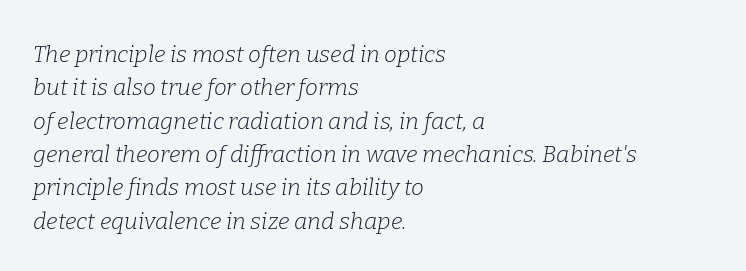
Nothing unusual about the tracking: characters are spaced as the font intends. Think standard paragraph weight, or any step lighter than that. Visually the block forms a straight wall on the left and a jagged coastline on the right. The space directly below the letters is spotless. The line-height multiplier appears to be the usual default. Italic: yes, the glyphs are oblique.
